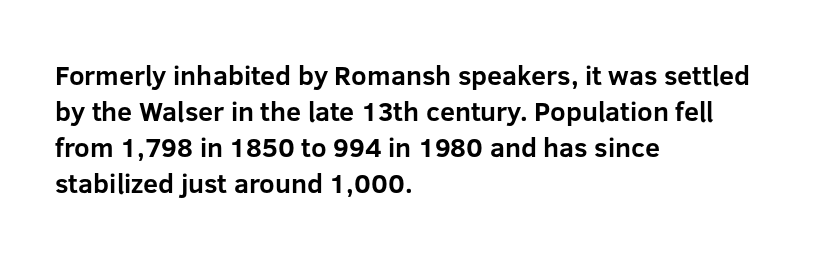
The image shows 27 px bold type, upright; set left-aligned, normal line spacing (1.33x), normal letter spacing, not underlined.
